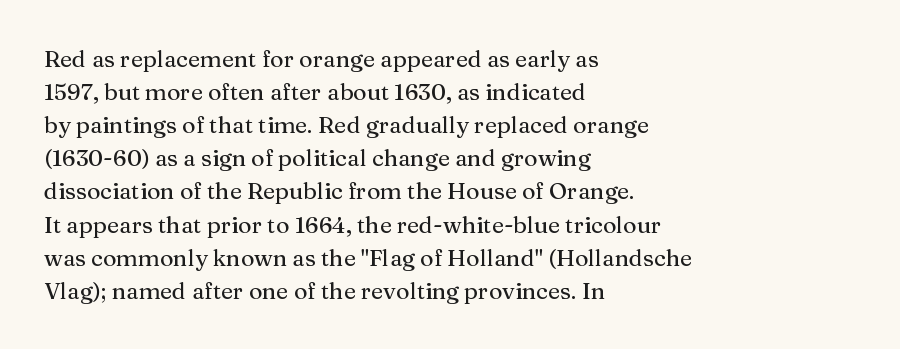
Q: Is the text italic (slanted)? A: No, it is upright.
Q: Is the text underlined? A: No.
Q: How is the paragraph aligned? A: Left-aligned.
Q: Is the spacing between letters normal or unusually wide? A: Normal.
Q: Is the spacing between lines tight, normal or loose? A: Normal.
